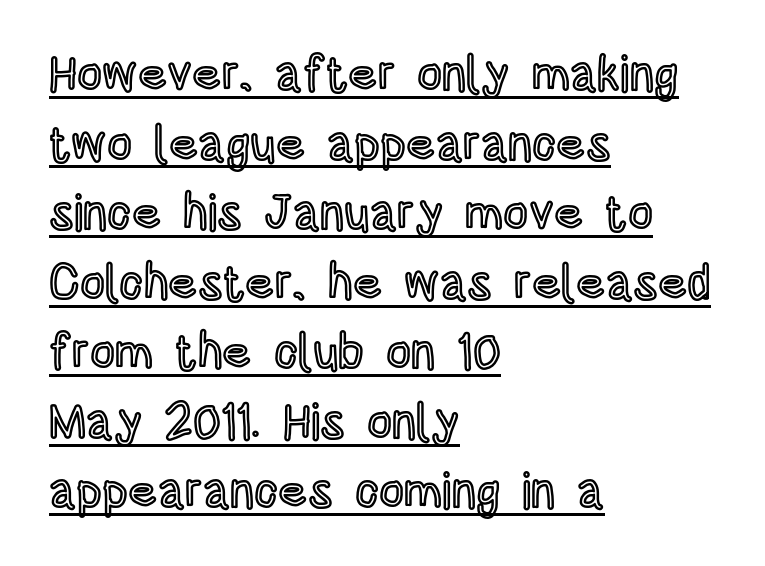
Character widths vary here, with narrow letters taking less room than wide ones. Honestly, the letter spacing is just normal — you wouldn't notice it. Quick note: not italic, upright. Line beginnings align vertically; line endings do not. The passage shown is underscored from start to finish. The passage shown stacks its lines at a standard gap.
